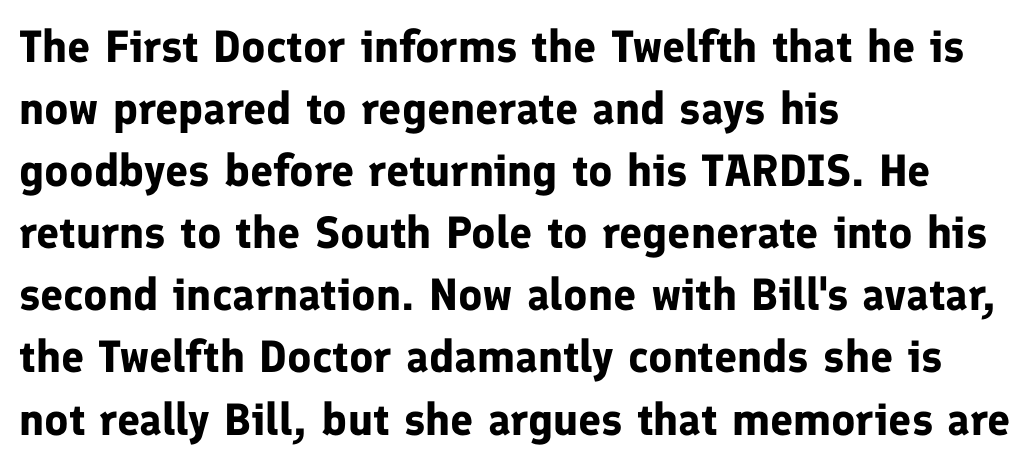
{"serif": "no", "italic": "no", "bold": "yes", "weight": "bold", "width": "normal", "stroke_contrast": "low", "x_height": "medium", "monospaced": "no", "underline": "no", "align": "left", "line_spacing": "normal", "line_spacing_ratio": 1.38, "letter_spacing": "normal", "letter_spacing_em": 0.0, "glyph_px": 45}
